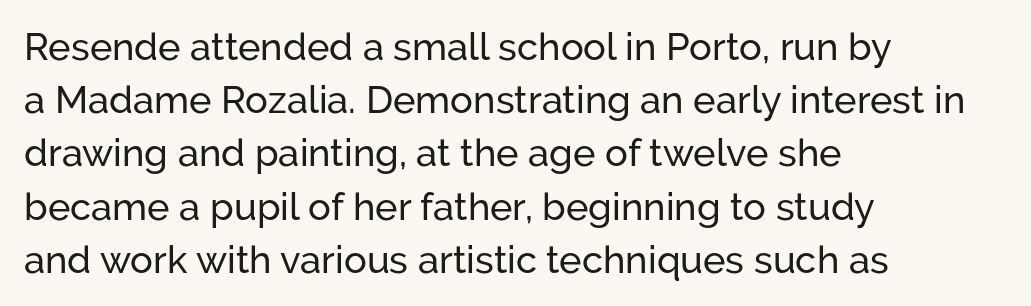
Q: Is the text italic (slanted)? A: No, it is upright.
Q: Is the typeface a serif or a sans-serif typeface? A: Sans-serif.
Q: Is the text underlined? A: No.
Q: How is the paragraph aligned? A: Left-aligned.
Q: Is the spacing between letters normal or unusually wide? A: Normal.
Q: Is the spacing between lines tight, normal or loose? A: Normal.
Q: Width (condensed, normal, or wide)? A: Normal.
Q: Stroke contrast? A: Low.
Q: x-height? A: Medium.
Q: Monospaced? A: No.
